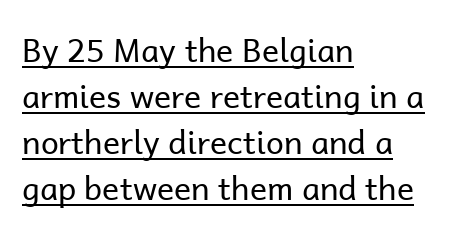
{"serif": "no", "italic": "no", "bold": "no", "weight": "regular", "width": "normal", "stroke_contrast": "low", "x_height": "medium", "monospaced": "no", "underline": "yes", "align": "left", "line_spacing": "normal", "line_spacing_ratio": 1.44, "letter_spacing": "normal", "letter_spacing_em": 0.0, "glyph_px": 32}
